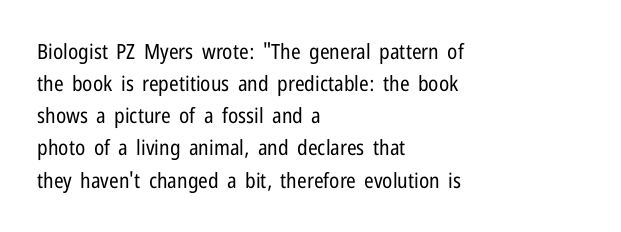
The image shows 21 px text type, upright; set left-aligned, normal line spacing (1.53x), normal letter spacing, not underlined.
